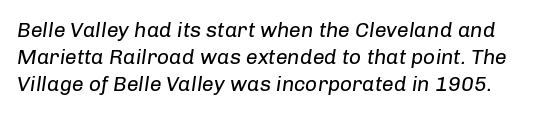
Q: Is the text bold? A: No.
Q: Is the text italic (slanted)? A: Yes, it leans right by about 8 degrees.
Q: Is the text underlined? A: No.
Q: Is the spacing between letters normal or unusually wide? A: Normal.
Q: Is the spacing between lines tight, normal or loose? A: Normal.
